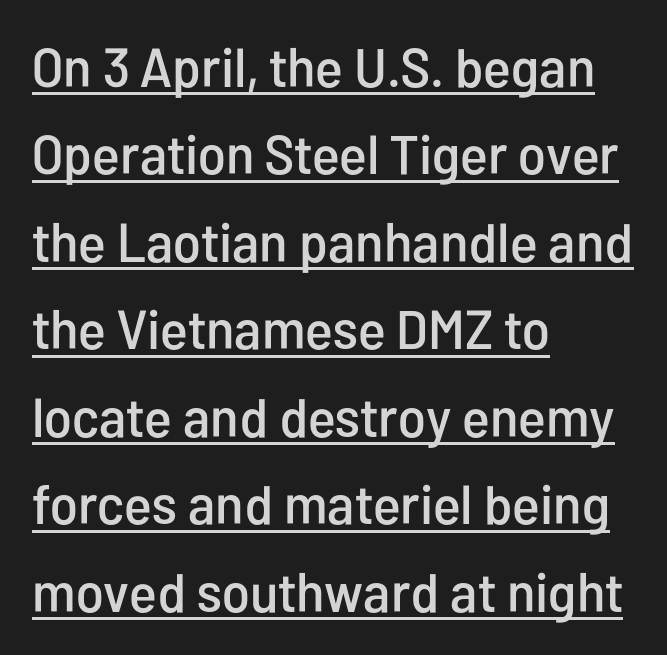
Summary of vertical rhythm: regular, with standard interline spacing. The letters stand upright; this is a roman face. There is no visible air inserted between adjacent glyphs. The passage shown is underscored from start to finish.
